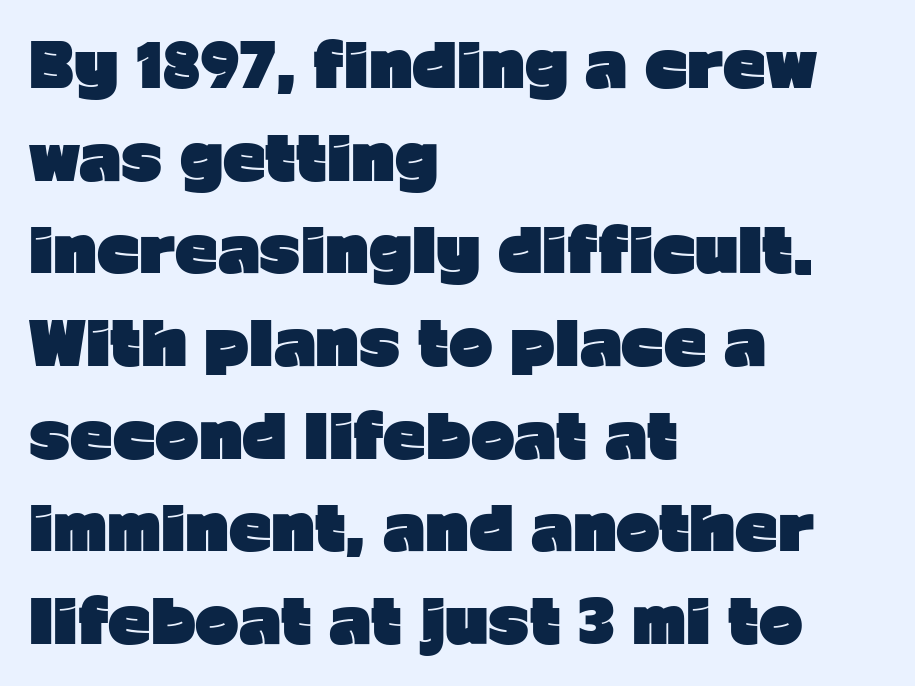
The image shows 59 px heavy sans-serif type, upright; set left-aligned, normal line spacing (1.57x), normal letter spacing, not underlined; low stroke contrast and a medium x-height.
